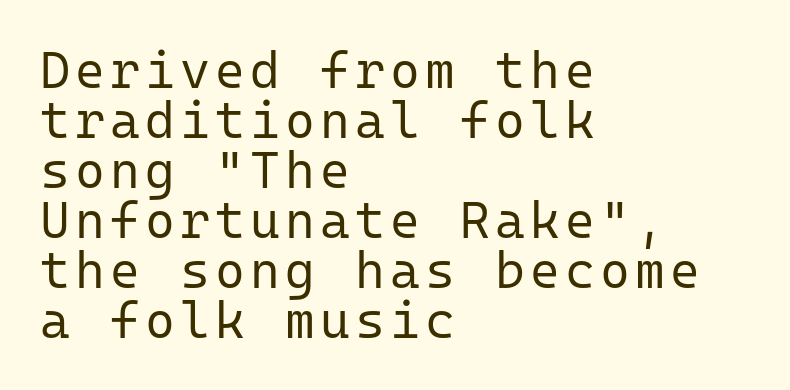
The image shows 51 px regular-weight sans-serif type, upright, monospaced; set left-aligned, tight line spacing (0.98x), not underlined; low stroke contrast and a medium x-height.
